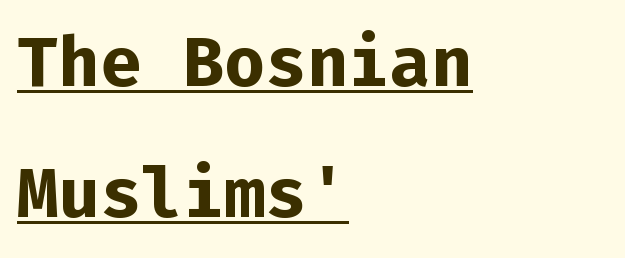
What stands out about the letter spacing? Nothing — it is the standard amount. This rendering employs a face without finishing strokes, i.e., a sans-serif. If you drew a ruler down the left edge, every line would touch it. Weight: bold. Tall strokes in this sample are plumb rather than angled.
